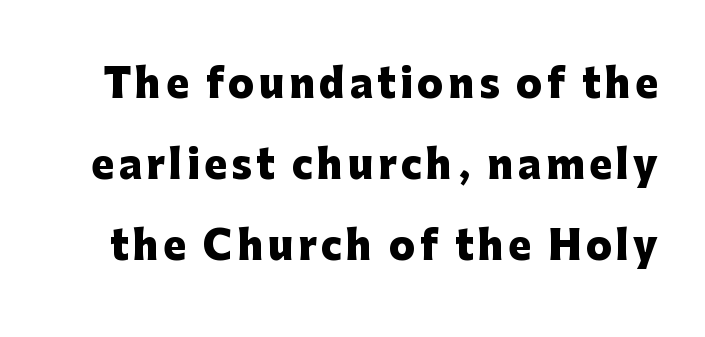
Letterform terminals end flat and unadorned throughout the passage. Is this a fixed-width face? No — the glyphs have proportional, varying widths. The passage shown is emphatically bold. The letters stand straight up with perfectly vertical stems. The baseline area is clear.
